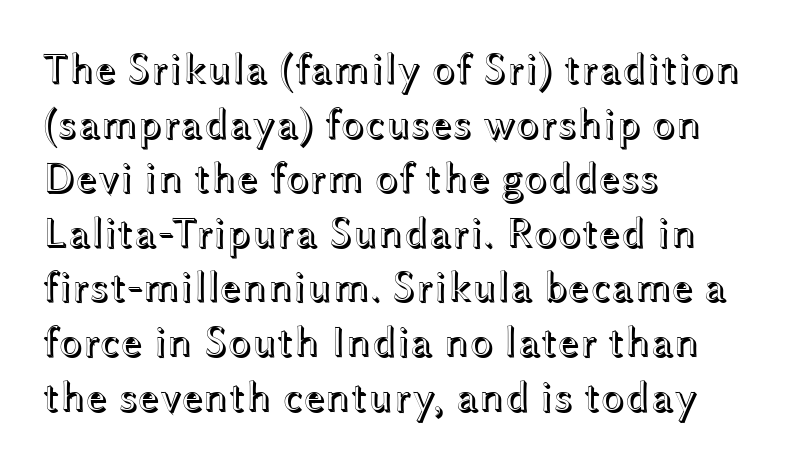
Q: Is the text italic (slanted)? A: No, it is upright.
Q: Is the text underlined? A: No.
Q: How is the paragraph aligned? A: Left-aligned.
Q: Is the spacing between letters normal or unusually wide? A: Normal.
Q: Is the spacing between lines tight, normal or loose? A: Normal.
Q: Width (condensed, normal, or wide)? A: Wide.
Q: x-height? A: Medium.
Q: Monospaced? A: No.
